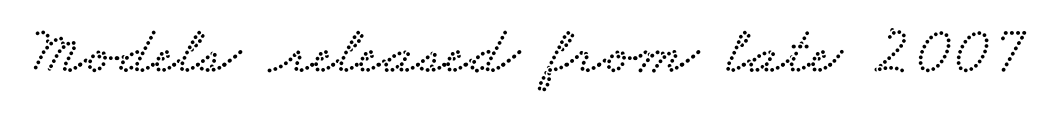
{"serif": "yes", "width": "wide", "stroke_contrast": "low", "x_height": "small", "monospaced": "no", "underline": "no", "letter_spacing": "normal", "letter_spacing_em": 0.0, "glyph_px": 69}
